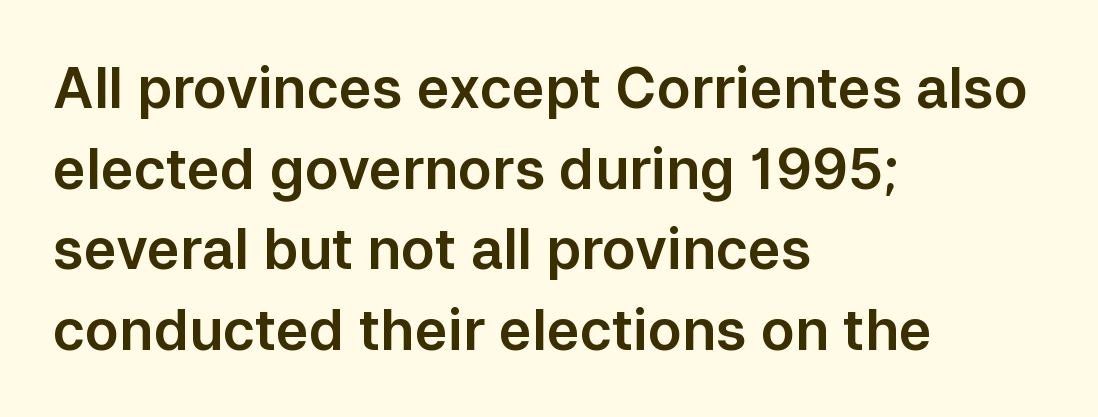
Quick note: underline off. When letters stand straight like this, we call the style roman or upright. Summary of vertical rhythm: regular, with standard interline spacing. The ragged edge is on the right, which tells us the setting is flush left. This rendering employs a face without finishing strokes, i.e., a sans-serif.
